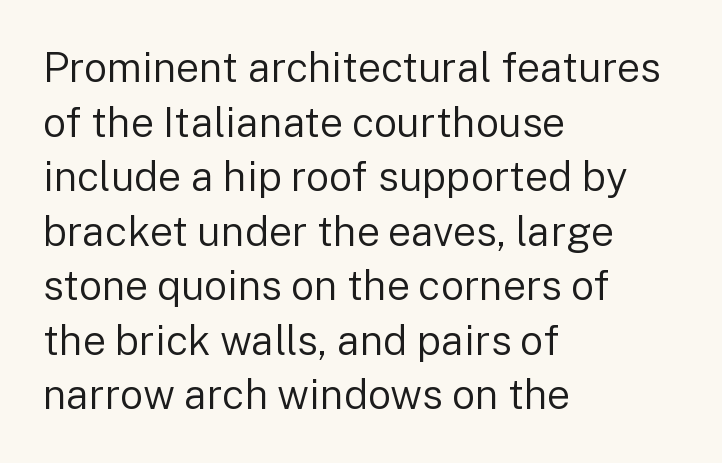
{"serif": "no", "italic": "no", "bold": "no", "weight": "regular", "width": "normal", "stroke_contrast": "low", "x_height": "medium", "monospaced": "no", "underline": "no", "align": "left", "line_spacing": "normal", "line_spacing_ratio": 1.33, "letter_spacing": "normal", "letter_spacing_em": 0.0, "glyph_px": 41}
